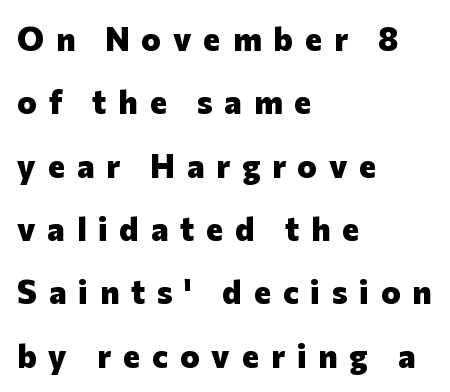
{"serif": "no", "italic": "no", "bold": "yes", "weight": "heavy", "width": "normal", "stroke_contrast": "low", "x_height": "medium", "monospaced": "no", "underline": "no", "align": "left", "line_spacing": "loose", "line_spacing_ratio": 1.92, "letter_spacing": "wide", "letter_spacing_em": 0.36, "glyph_px": 33}
